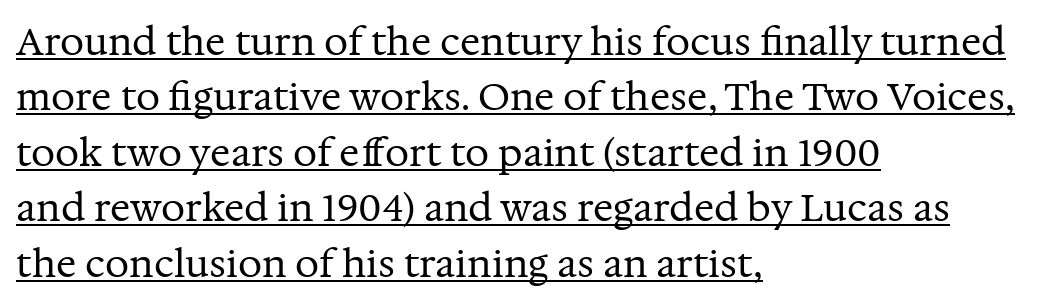
It's the straight-up-and-down kind of type. The setting favours the left margin, as ordinary paragraphs usually do. The face looks like a standard text weight, possibly lighter. Classification — serif. These lines are rendered in a variable-pitch font. The line texture is even and compact thanks to regular tracking.
